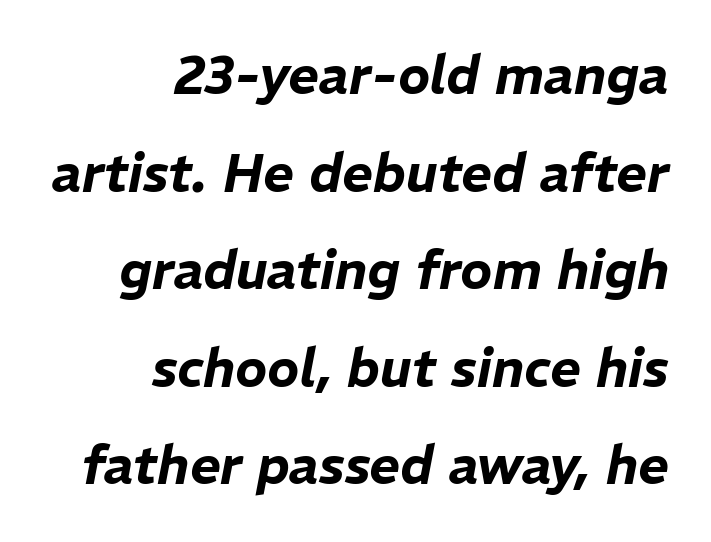
Q: Is the text italic (slanted)? A: Yes, it leans right by about 11 degrees.
Q: Is the text underlined? A: No.
Q: How is the paragraph aligned? A: Right-aligned.
Q: Is the spacing between letters normal or unusually wide? A: Normal.
Q: Width (condensed, normal, or wide)? A: Normal.
Q: Stroke contrast? A: Low.
Q: x-height? A: Medium.
Q: Monospaced? A: No.
